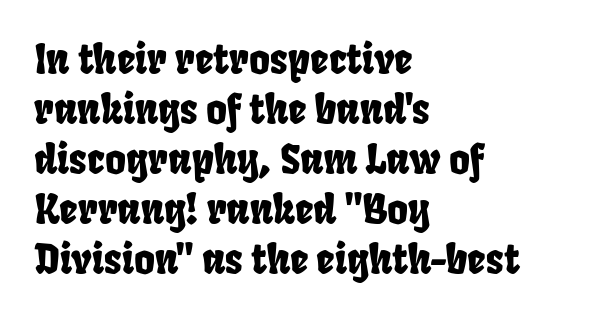
Q: Is the typeface a serif or a sans-serif typeface? A: Sans-serif.
Q: Is the text underlined? A: No.
Q: How is the paragraph aligned? A: Left-aligned.
Q: Is the spacing between letters normal or unusually wide? A: Normal.
Q: Is the spacing between lines tight, normal or loose? A: Normal.
Q: Width (condensed, normal, or wide)? A: Condensed.
Q: Stroke contrast? A: Low.
Q: x-height? A: Large.
Q: Monospaced? A: No.
